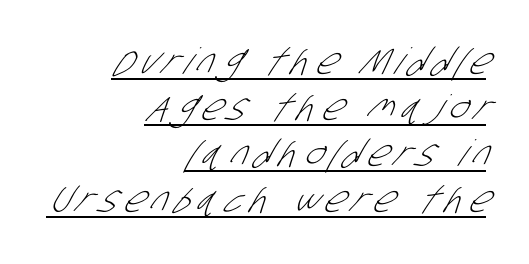
What decoration does the sample have? An underline. Loose tracking; the words dissolve into strings of separated letters. Summary of weight: not heavy and not bold. Reading down the column, the eye jumps a familiar distance to each next line. Examine the stroke ends and you'll find no serifs. If you drew a ruler down the right edge, every line would touch it.
